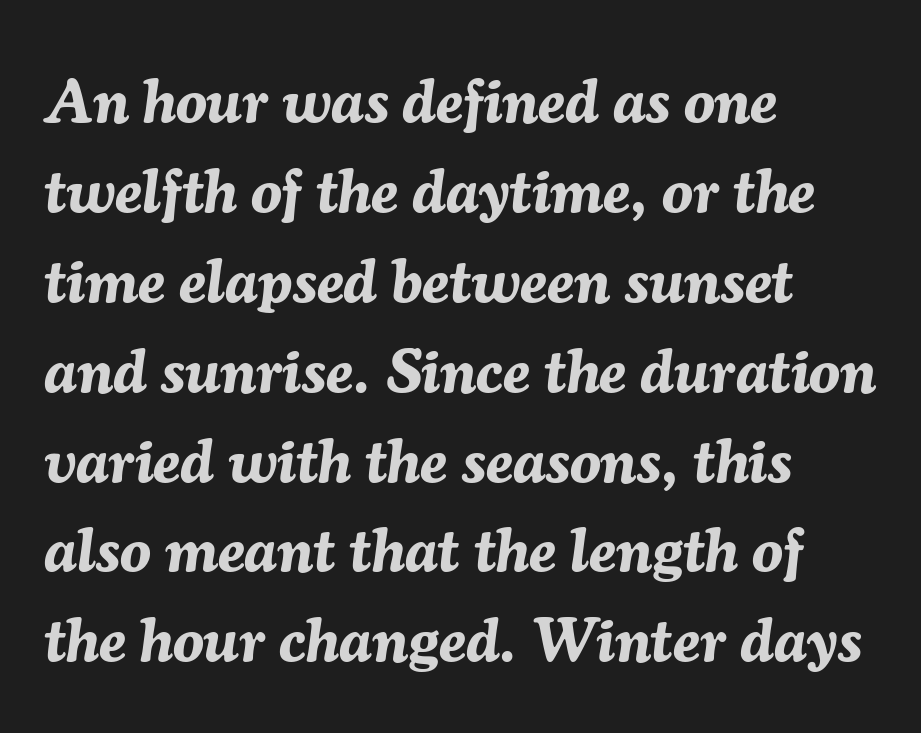
Q: Is the text bold? A: Yes.
Q: Is the text italic (slanted)? A: Yes, it leans right by about 7 degrees.
Q: Is the text underlined? A: No.
Q: How is the paragraph aligned? A: Left-aligned.
Q: Is the spacing between letters normal or unusually wide? A: Normal.
Q: Is the spacing between lines tight, normal or loose? A: Normal.
Q: Width (condensed, normal, or wide)? A: Normal.
Q: Stroke contrast? A: Medium.
Q: x-height? A: Medium.
Q: Monospaced? A: No.
